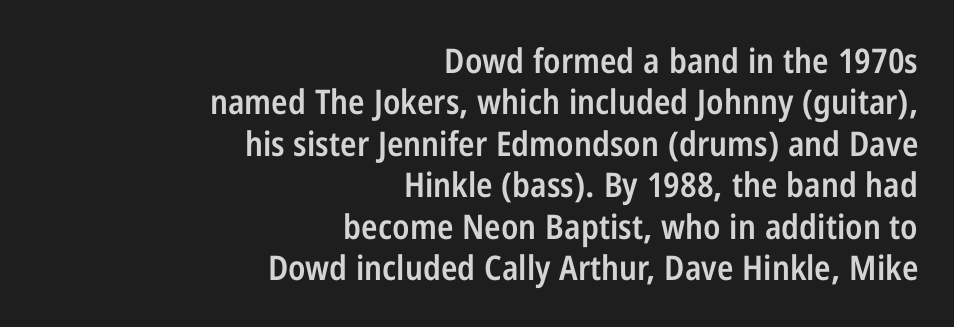
The designer went with a sans here, leaving each stem footless. The compositor pushed each line to the right boundary. In terms of posture, this sample is upright. Is this a fixed-width face? No — the glyphs have proportional, varying widths. Unmarked baselines from the first word to the last. The characters look somewhat weighty, a semibold short of true bold.
